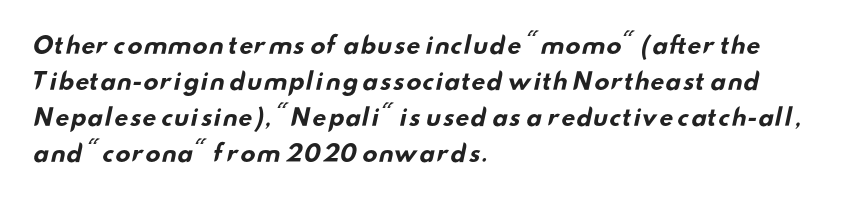
Observe the ordinary spacing: letters are neighbours, not strangers. You'd pick this weight for a headline — it's a proper bold. The rag falls on the right side of this text block. Quick note: underline off.
